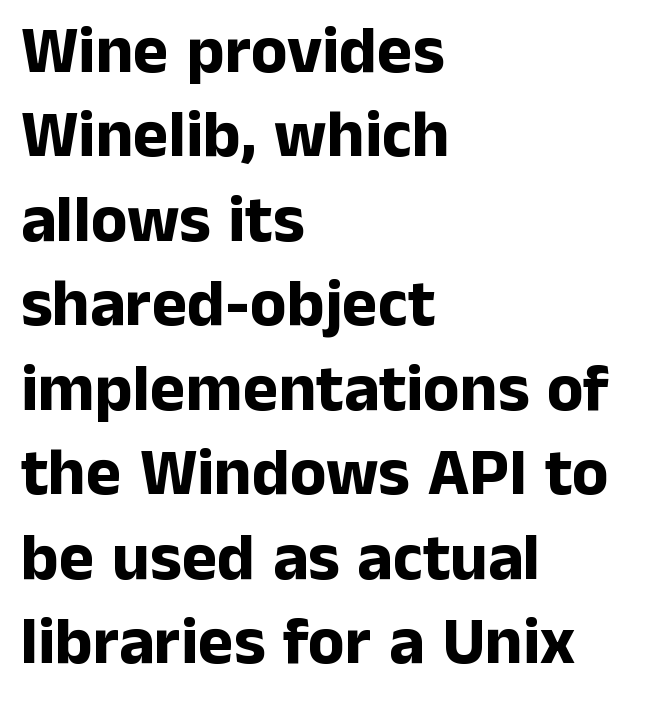
Q: Is the text bold? A: Yes.
Q: Is the text italic (slanted)? A: No, it is upright.
Q: Is the typeface a serif or a sans-serif typeface? A: Sans-serif.
Q: Is the text underlined? A: No.
Q: How is the paragraph aligned? A: Left-aligned.
Q: Is the spacing between letters normal or unusually wide? A: Normal.
Q: Is the spacing between lines tight, normal or loose? A: Normal.
Q: Width (condensed, normal, or wide)? A: Normal.
Q: Stroke contrast? A: Low.
Q: x-height? A: Medium.
Q: Monospaced? A: No.
